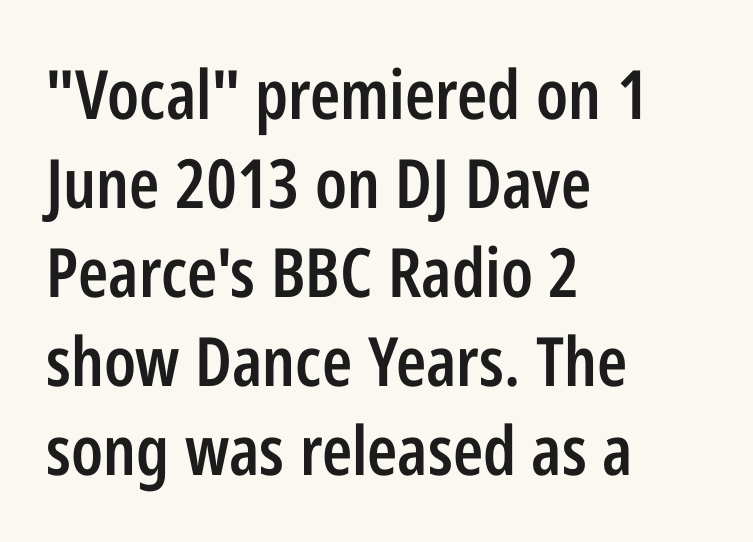
{"serif": "no", "italic": "no", "bold": "semi", "weight": "semibold", "width": "condensed", "stroke_contrast": "low", "x_height": "medium", "monospaced": "no", "underline": "no", "align": "left", "line_spacing": "normal", "line_spacing_ratio": 1.31, "letter_spacing": "normal", "letter_spacing_em": 0.0, "glyph_px": 68}
